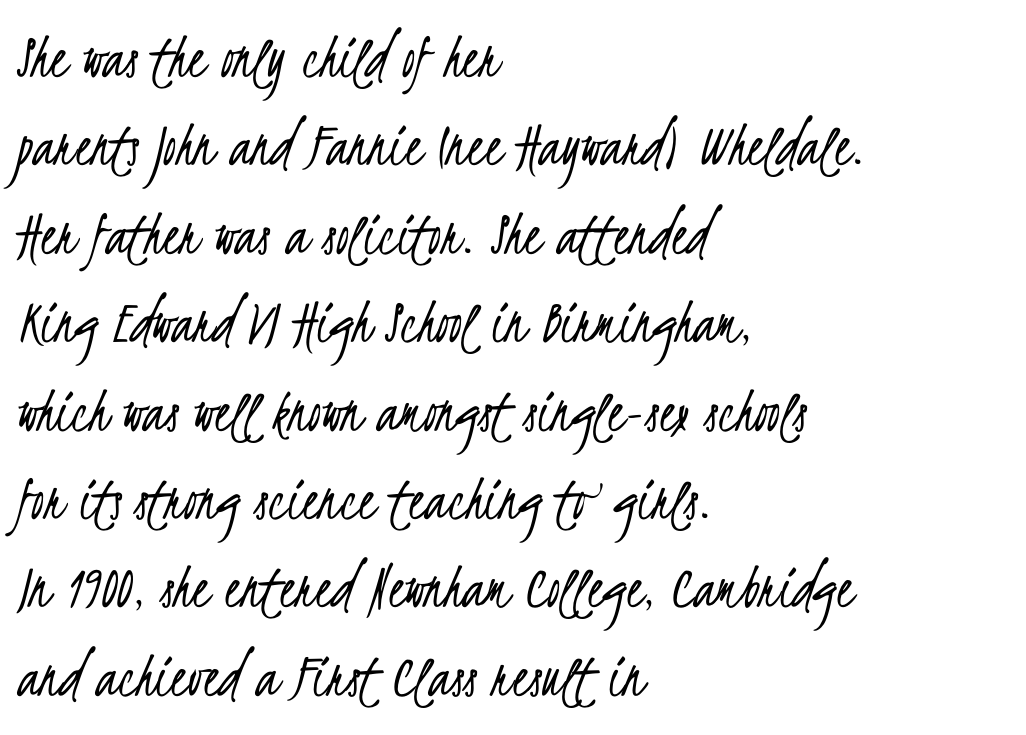
Is the stroke heavy? The answer is a plain regular-or-lighter. Classification — sans serif. Spacing verdict: proportional, widths tailored to each character. The block of text has a typical density, with ordinary space between rows. The glyphs are unaccompanied by any horizontal stroke below them. Caption: multi-line text, flush left, ragged right.
